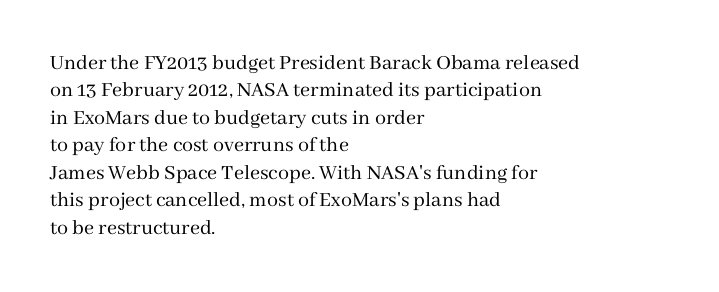
The image shows 22 px text type, upright; set left-aligned, normal line spacing (1.25x), normal letter spacing, not underlined.
